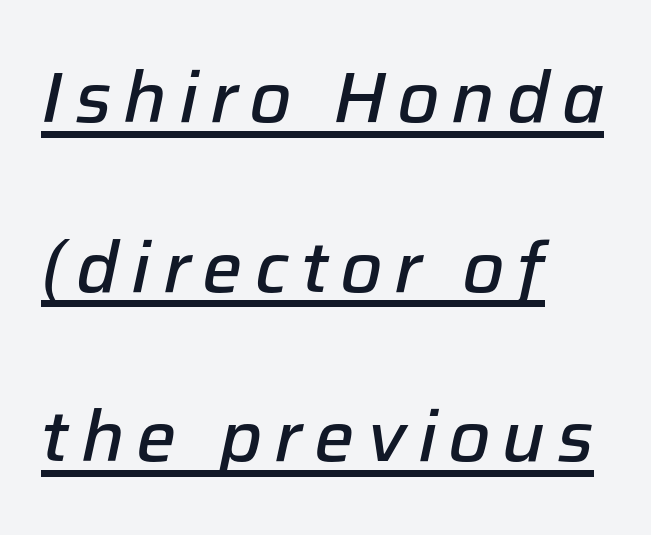
Notice how a bar underscores the lettering throughout. An italicized treatment has been applied to the whole sample. Varying glyph widths throughout — classic text-font behaviour. One-word summary of the alignment: left. Interline gaps are noticeably wide in this sample.
